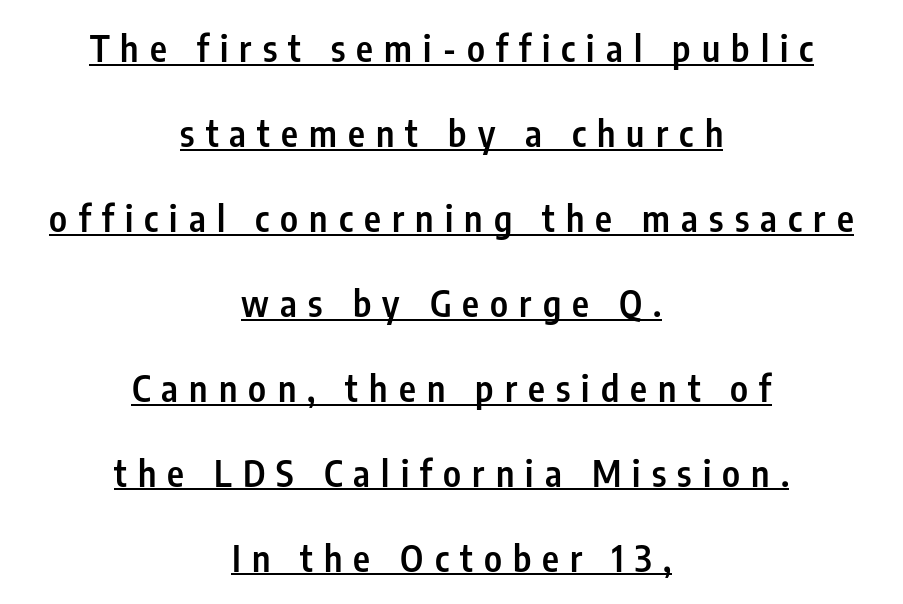
{"serif": "no", "italic": "no", "bold": "semi", "weight": "semibold", "width": "condensed", "stroke_contrast": "low", "x_height": "medium", "monospaced": "no", "underline": "yes", "align": "center", "line_spacing": "loose", "line_spacing_ratio": 2.36, "letter_spacing": "wide", "letter_spacing_em": 0.31, "glyph_px": 36}
